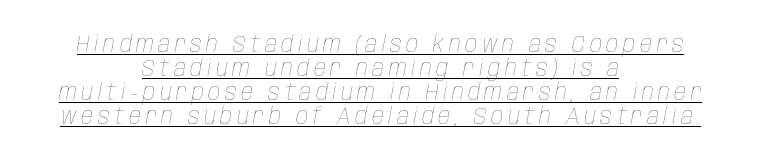
Think standard paragraph weight, or any step lighter than that. The setting favours the middle, as headings and verse often do. The passage shown leans; its letterforms are oblique. Leading is clearly below the norm, producing a dense column. The face used here appears with an underline applied.
